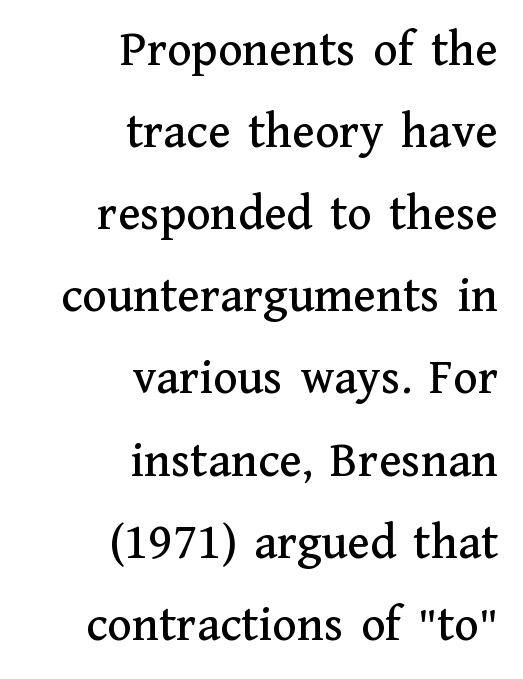
Students, note that the glyphs here touch the page at normal intervals. Varying glyph widths throughout — classic text-font behaviour. Ordinary non-slanted type is in use. Compared with typical paragraphs, the rows here are spaced about the same.
